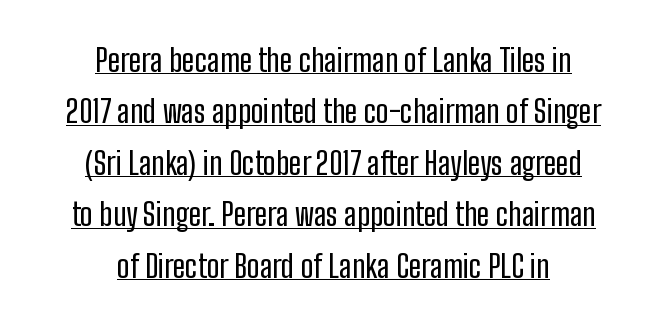
The image shows 31 px condensed sans-serif type, upright; set centered, normal line spacing (1.66x), normal letter spacing, underlined; low stroke contrast and a medium x-height.
